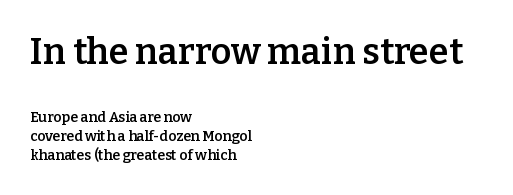
Is this a fixed-width face? No — the glyphs have proportional, varying widths. Does extra space separate the letters? No, they use regular spacing. The typography opts for an upright posture over an oblique one. Students, observe: this is what conventionally led text looks like.
